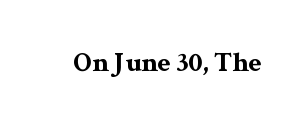
Q: Is the text bold? A: Yes.
Q: Is the text italic (slanted)? A: No, it is upright.
Q: Is the typeface a serif or a sans-serif typeface? A: Serif.
Q: Is the text underlined? A: No.
Q: Is the spacing between letters normal or unusually wide? A: Normal.
Q: Width (condensed, normal, or wide)? A: Wide.
Q: Stroke contrast? A: Medium.
Q: x-height? A: Medium.
Q: Monospaced? A: No.
